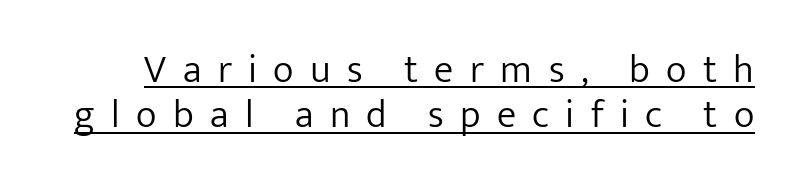
The image shows 39 px light sans-serif type, upright; set line spacing 1.16x, unusually wide letter spacing (+0.42 em), underlined; low stroke contrast and a medium x-height.
